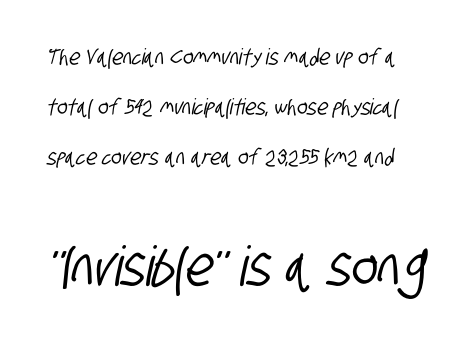
{"serif": "no", "width": "condensed", "stroke_contrast": "low", "x_height": "large", "monospaced": "no", "underline": "no", "line_spacing": "loose", "line_spacing_ratio": 2.27, "letter_spacing": "normal", "letter_spacing_em": 0.0, "larger_block": "second", "size_ratio": 2.5, "glyph_px": 55}
